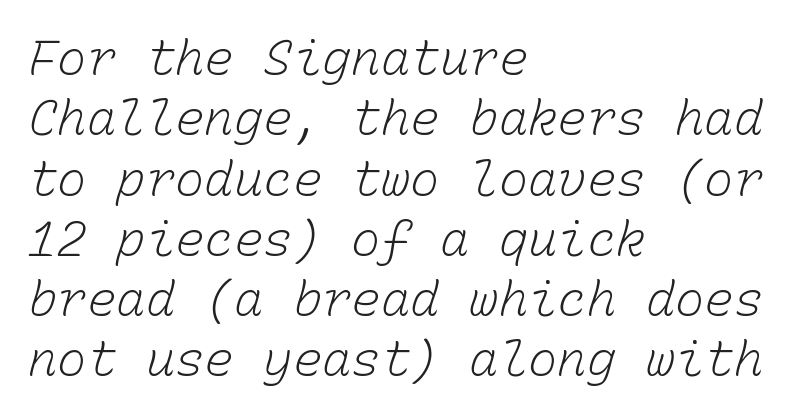
Q: Is the text bold? A: No.
Q: Is the text underlined? A: No.
Q: How is the paragraph aligned? A: Left-aligned.
Q: Is the spacing between letters normal or unusually wide? A: Normal.
Q: Width (condensed, normal, or wide)? A: Normal.
Q: Stroke contrast? A: Low.
Q: x-height? A: Medium.
Q: Monospaced? A: Yes.
